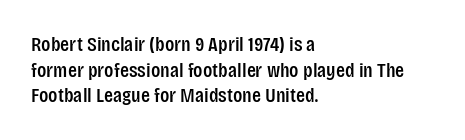
The image shows 21 px text type, upright; set left-aligned, line spacing 1.22x, normal letter spacing, not underlined.
